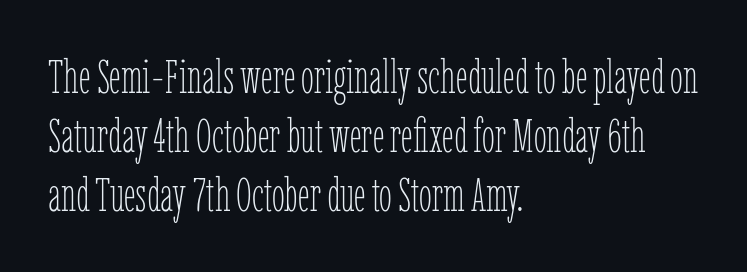
Q: Is the text bold? A: No.
Q: Is the text italic (slanted)? A: No, it is upright.
Q: Is the text underlined? A: No.
Q: How is the paragraph aligned? A: Left-aligned.
Q: Is the spacing between letters normal or unusually wide? A: Normal.
Q: Is the spacing between lines tight, normal or loose? A: Normal.
Q: Width (condensed, normal, or wide)? A: Condensed.
Q: Stroke contrast? A: Low.
Q: x-height? A: Medium.
Q: Monospaced? A: No.
